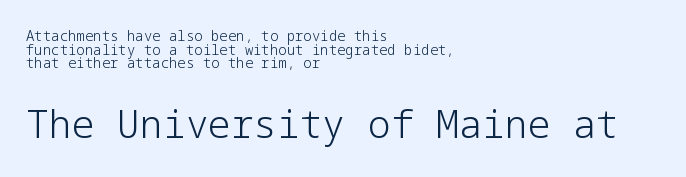
The font sits on the lighter half of the weight spectrum, regular included. Here the glyphs are tracked normally, forming tight word shapes. A student would notice the bottom passage is typeset larger than what precedes it. A clean baseline with only descenders dipping below it. Nope, no serifs anywhere on these letters. Successive baselines arrive quickly, one right under another.
